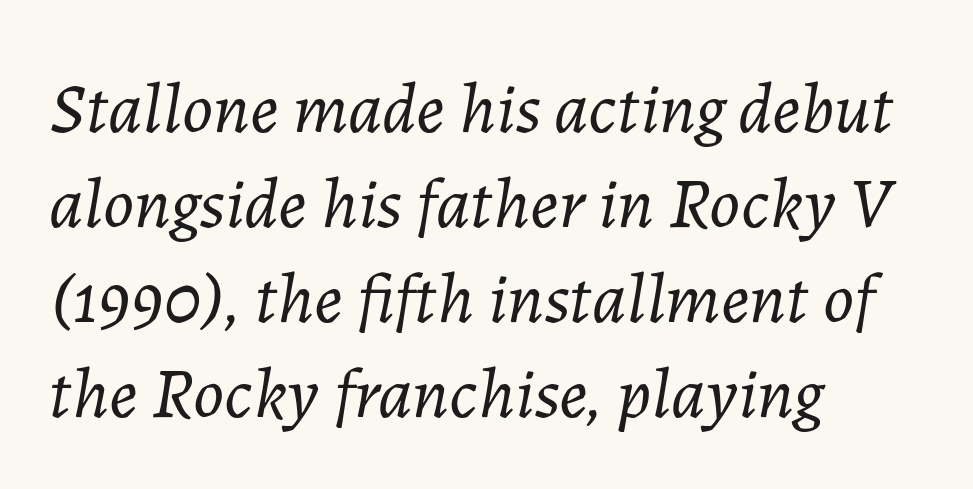
A student would call this left alignment; a typographer would say flush left, rag right. These lines sit exactly where default settings would place them. Does the lettering tilt? It does — this is italic. The specimen omits any rule beneath the text block's lines. The letterforms sit shoulder to shoulder at normal distance.
